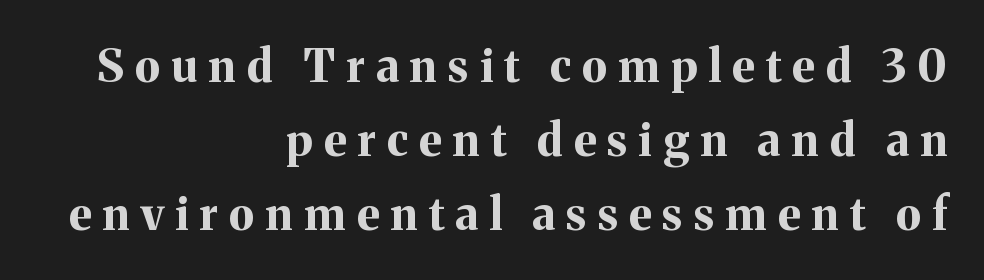
The image shows 45 px bold serif type, upright; set right-aligned, normal line spacing (1.64x), unusually wide letter spacing (+0.25 em), not underlined; medium stroke contrast and a medium x-height.
